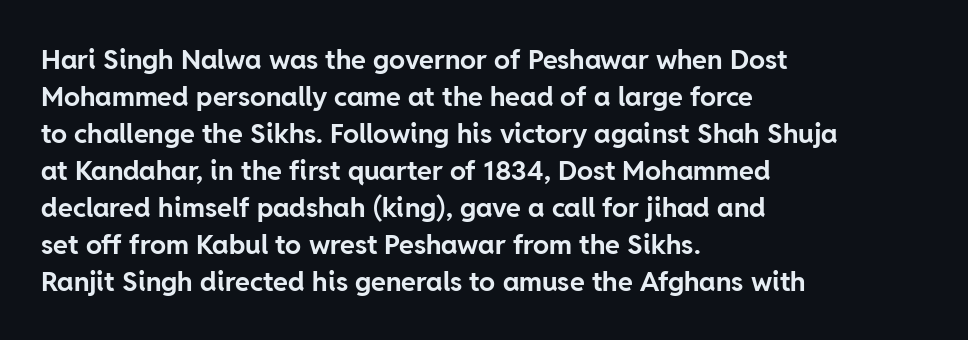
Every character sits straight up, as roman type does. Words appear dense and cohesive because spacing is normal. On the weight axis this lands at bold, roughly 700. In terms of leading, this rendering sits right in the middle.
